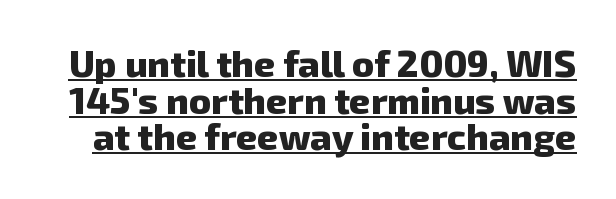
Q: Is the text bold? A: Yes.
Q: Is the typeface a serif or a sans-serif typeface? A: Sans-serif.
Q: Is the text underlined? A: Yes.
Q: Is the spacing between letters normal or unusually wide? A: Normal.
Q: Is the spacing between lines tight, normal or loose? A: Tight.
Q: Width (condensed, normal, or wide)? A: Normal.
Q: Stroke contrast? A: Low.
Q: x-height? A: Medium.
Q: Monospaced? A: No.
